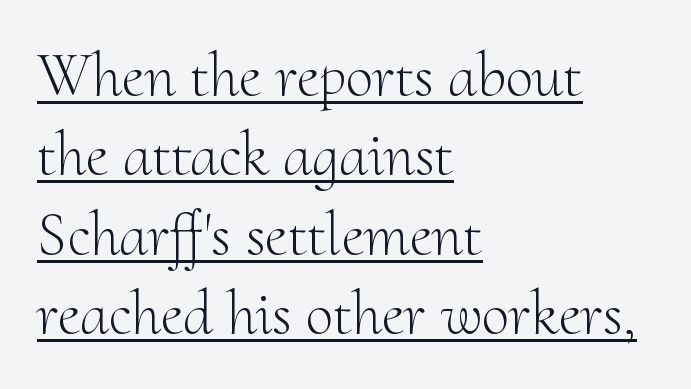
Q: Is the text bold? A: No.
Q: Is the text italic (slanted)? A: No, it is upright.
Q: Is the typeface a serif or a sans-serif typeface? A: Serif.
Q: Is the text underlined? A: Yes.
Q: How is the paragraph aligned? A: Left-aligned.
Q: Is the spacing between letters normal or unusually wide? A: Normal.
Q: Is the spacing between lines tight, normal or loose? A: Normal.
Q: Width (condensed, normal, or wide)? A: Normal.
Q: Stroke contrast? A: Medium.
Q: x-height? A: Small.
Q: Monospaced? A: No.
